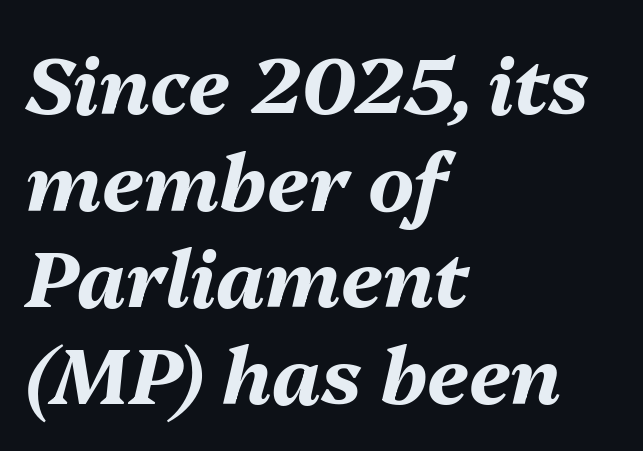
The image shows 78 px bold type, italic (leaning right); set left-aligned, line spacing 1.24x, normal letter spacing, not underlined; medium stroke contrast and a medium x-height.
